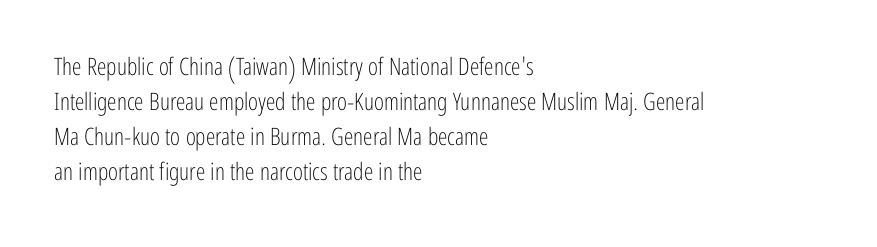
The image shows 24 px text type, upright; set left-aligned, normal line spacing (1.46x), normal letter spacing, not underlined.
